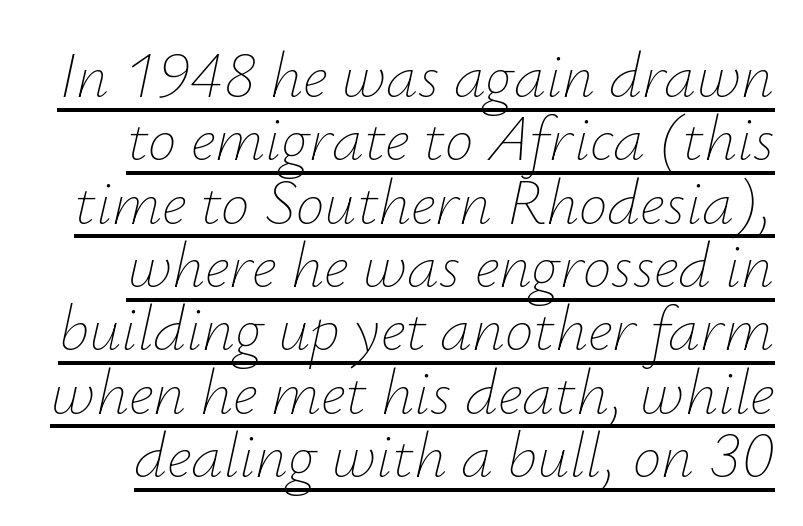
The image shows 64 px thin type, italic (leaning right); set tight line spacing (0.99x), normal letter spacing, underlined; low stroke contrast and a small x-height.
